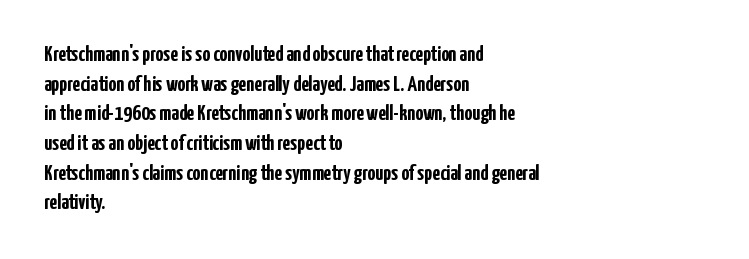
The image shows 22 px bold type, upright; set left-aligned, normal line spacing (1.35x), normal letter spacing, not underlined.
